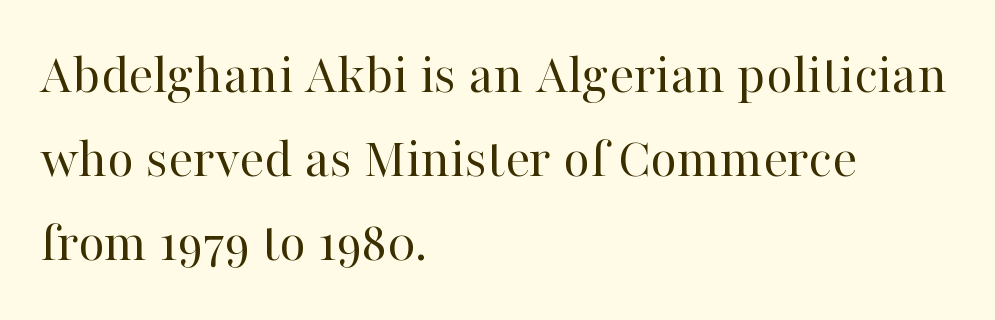
{"serif": "yes", "italic": "no", "bold": "no", "weight": "regular", "width": "normal", "stroke_contrast": "high", "x_height": "medium", "monospaced": "no", "underline": "no", "align": "left", "line_spacing": "normal", "line_spacing_ratio": 1.45, "letter_spacing": "normal", "letter_spacing_em": 0.0, "glyph_px": 58}
